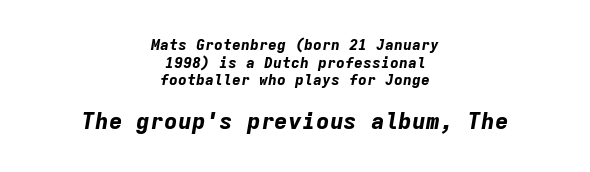
Compared with a flush-left layout, this one balances lines on the center instead. Observe the lean: these are italic letterforms. You get the small type first, then a jump to larger type. These words are printed bold, with thick strokes throughout. The area under the type is left untouched.
